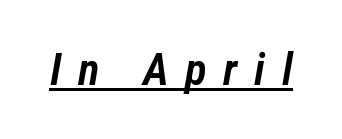
Weight check: semibold — heavier than regular, not quite bold. In designer terms, the underline attribute is active on this setting. Observe the lean: these are italic letterforms. Someone cranked the tracking dial way up on this one.
